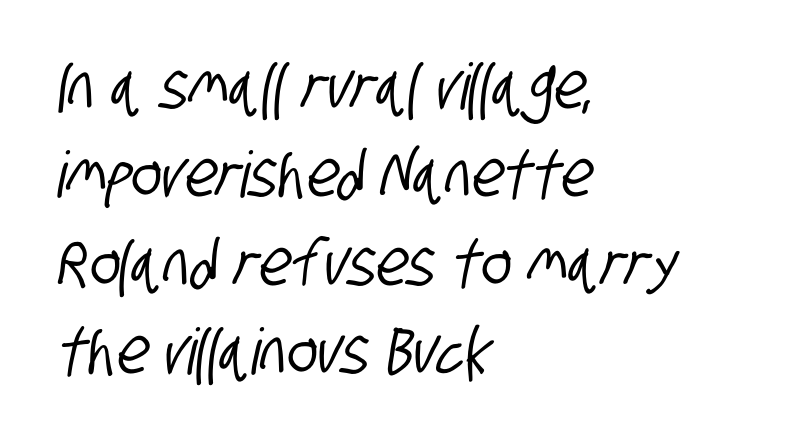
The image shows 64 px condensed sans-serif type; set left-aligned, normal line spacing (1.38x), normal letter spacing, not underlined; low stroke contrast and a large x-height.
